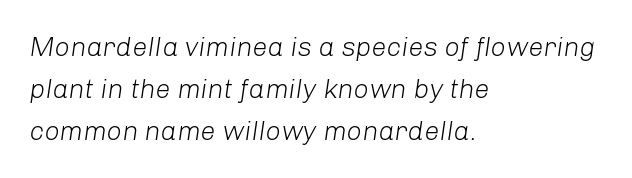
The image shows 27 px text type, italic (leaning right); set left-aligned, normal line spacing (1.56x), normal letter spacing, not underlined.
